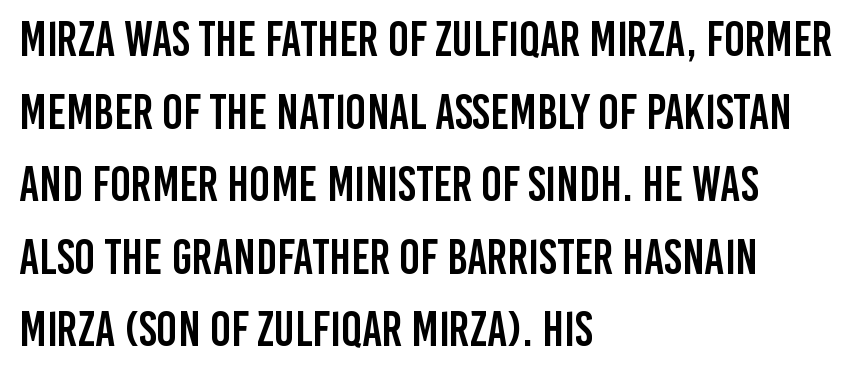
The image shows 49 px condensed sans-serif type, upright; set left-aligned, normal line spacing (1.48x), normal letter spacing, not underlined; low stroke contrast and a large x-height.
